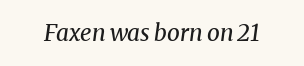
The image shows 23 px text type, italic (leaning right); set normal letter spacing, not underlined.
